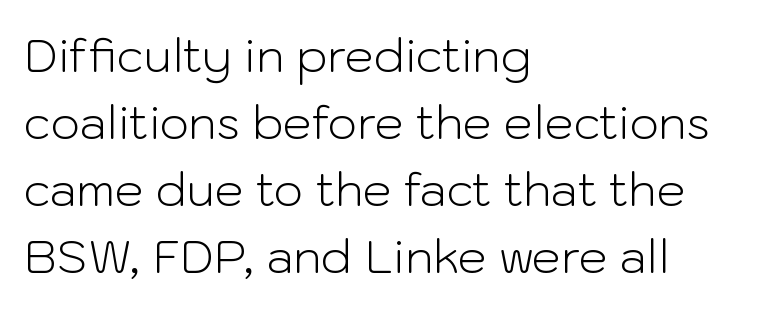
Short and long lines alike share a common starting point at left. Between one letter and the next there's only the usual sliver of space. Descenders are the only things crossing below the line. These lines are rendered in a variable-pitch font. Tall strokes in this sample are plumb rather than angled.
